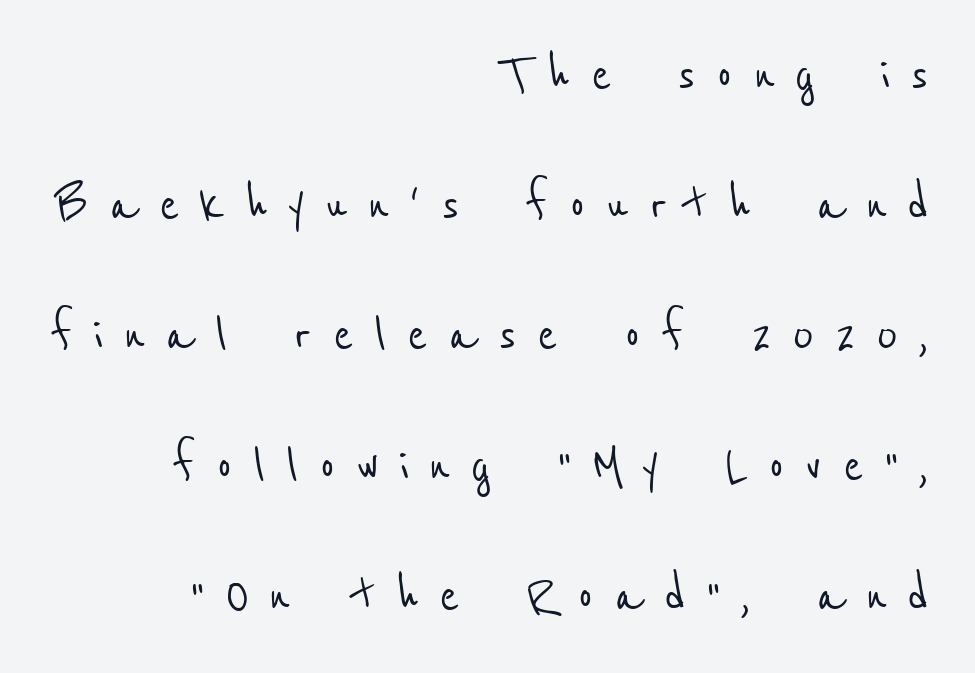
The image shows 60 px condensed sans-serif type; set right-aligned, loose line spacing (2.17x), unusually wide letter spacing (+0.34 em), not underlined; low stroke contrast and a medium x-height.
